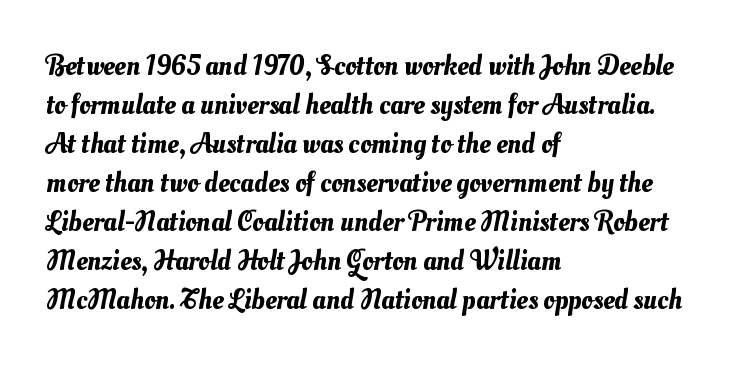
How are the letters spaced? Ordinarily, with no added tracking. Alignment: flush left. These lines are rendered in a variable-pitch font. Compared with typical paragraphs, the rows here are spaced about the same. Quick note: underline off.
